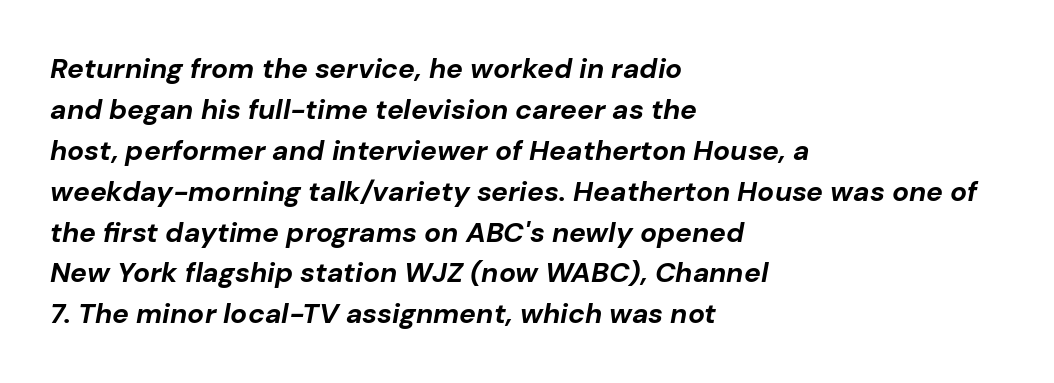
Caption: standard tracking, unaltered. Strong, thick strokes mark this as bold type. Each row of text sits above clean, open space. This is oblique type, the kind used for emphasis or titles. Alignment: flush left.
